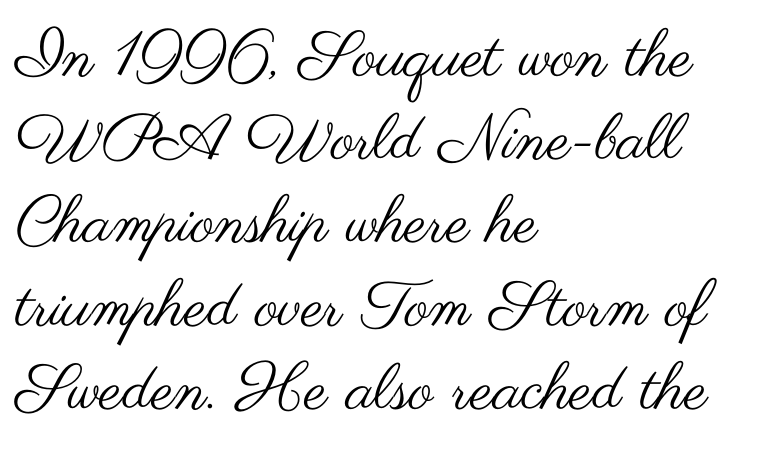
Q: Is the text bold? A: No.
Q: Is the text italic (slanted)? A: Yes.
Q: Is the typeface a serif or a sans-serif typeface? A: Sans-serif.
Q: Is the text underlined? A: No.
Q: How is the paragraph aligned? A: Left-aligned.
Q: Is the spacing between letters normal or unusually wide? A: Normal.
Q: Is the spacing between lines tight, normal or loose? A: Normal.
Q: Width (condensed, normal, or wide)? A: Wide.
Q: Stroke contrast? A: Medium.
Q: x-height? A: Small.
Q: Monospaced? A: No.
